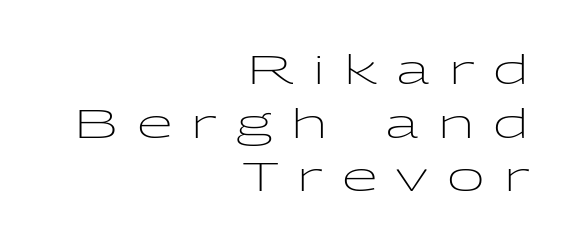
The letters carry no serifs — their stems end cleanly without finishing strokes. You could not count columns in this text — the font is proportionally spaced. Alignment: flush right. Vertical stems look standard width or narrower in stroke.
